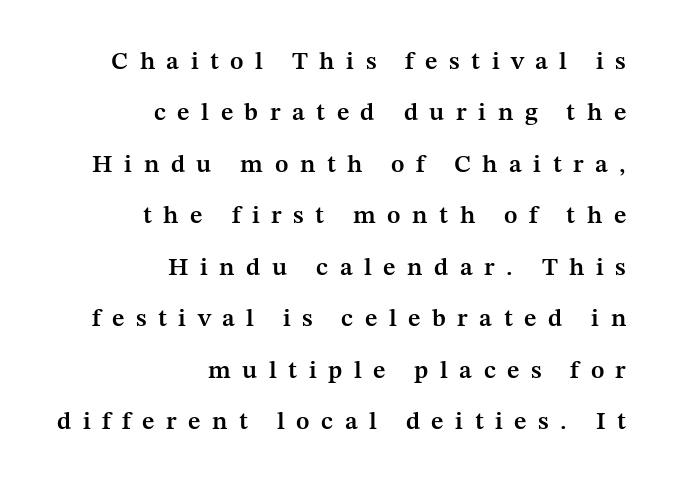
{"italic": "no", "bold": "semi", "underline": "no", "align": "right", "line_spacing": "loose", "line_spacing_ratio": 2.06, "letter_spacing": "wide", "letter_spacing_em": 0.46, "glyph_px": 25}
